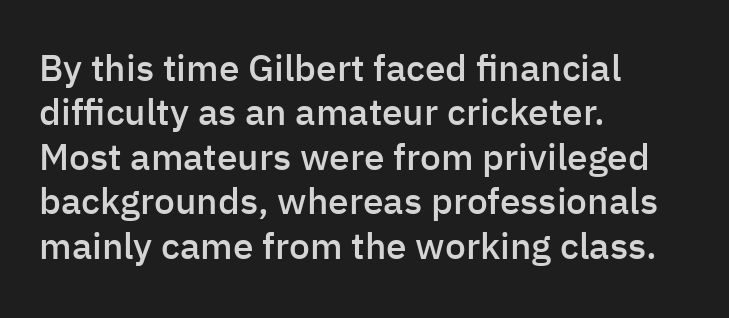
If you drew a line through each stem, it would be perfectly vertical. The type family on display is of the sans-serif kind. These lines are set flush left with a ragged right edge. This is moderately heavy type, rendered in semibold. Words appear dense and cohesive because spacing is normal.
